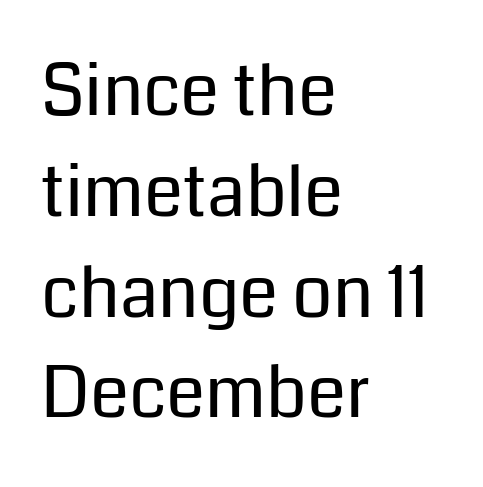
The passage shown is not bold in any degree. Does the leading feel generous? No, just average. This is the regular roman posture of the typeface. What stands out about the letter spacing? Nothing — it is the standard amount. Bare-footed words on every line. The face used here is proportionally spaced, like ordinary book or web type.
